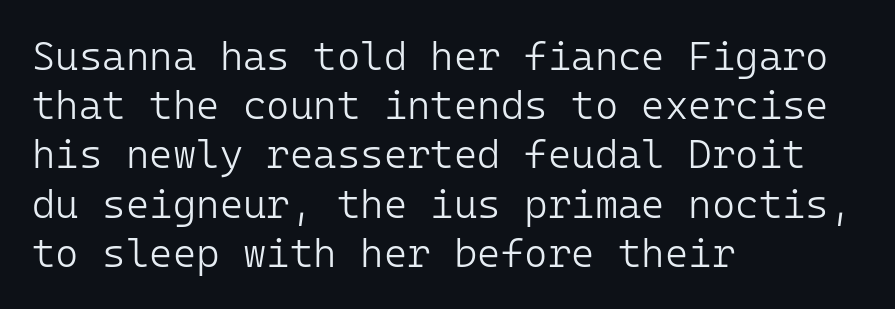
Q: Is the text bold? A: No.
Q: Is the text italic (slanted)? A: No, it is upright.
Q: Is the typeface a serif or a sans-serif typeface? A: Sans-serif.
Q: Is the text underlined? A: No.
Q: How is the paragraph aligned? A: Left-aligned.
Q: Is the spacing between letters normal or unusually wide? A: Normal.
Q: Width (condensed, normal, or wide)? A: Normal.
Q: Stroke contrast? A: Low.
Q: x-height? A: Medium.
Q: Monospaced? A: Yes.
